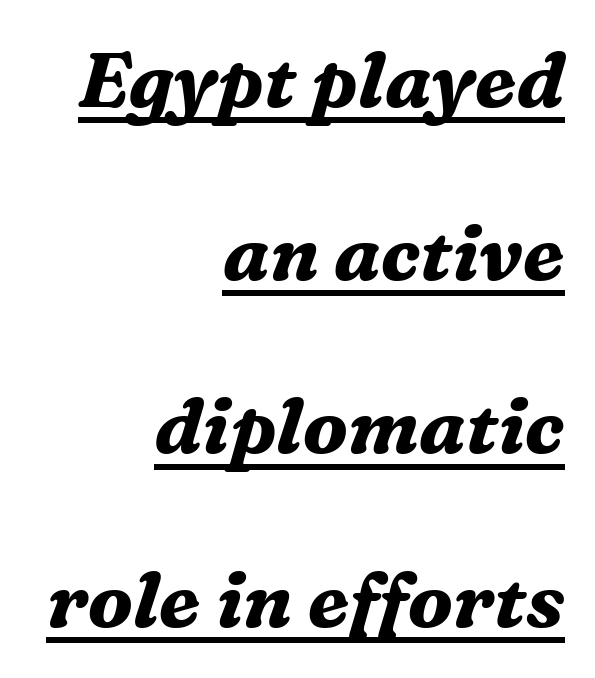
Q: Is the text bold? A: Yes.
Q: Is the text italic (slanted)? A: Yes, it leans right by about 16 degrees.
Q: Is the typeface a serif or a sans-serif typeface? A: Serif.
Q: Is the text underlined? A: Yes.
Q: How is the paragraph aligned? A: Right-aligned.
Q: Is the spacing between letters normal or unusually wide? A: Normal.
Q: Is the spacing between lines tight, normal or loose? A: Loose.
Q: Width (condensed, normal, or wide)? A: Normal.
Q: Stroke contrast? A: Medium.
Q: x-height? A: Medium.
Q: Monospaced? A: No.
